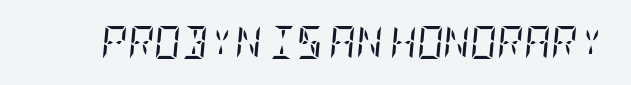
Q: Is the text bold? A: No.
Q: Is the text italic (slanted)? A: Yes, it leans right by about 5 degrees.
Q: Is the typeface a serif or a sans-serif typeface? A: Serif.
Q: Is the text underlined? A: No.
Q: Is the spacing between letters normal or unusually wide? A: Normal.
Q: Width (condensed, normal, or wide)? A: Condensed.
Q: Stroke contrast? A: Low.
Q: x-height? A: Large.
